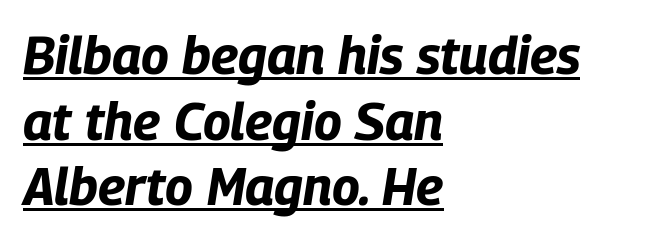
{"italic": "yes", "lean": "right", "slant_degrees": 9, "bold": "yes", "weight": "bold", "width": "condensed", "stroke_contrast": "low", "x_height": "large", "monospaced": "no", "underline": "yes", "align": "left", "line_spacing": "normal", "line_spacing_ratio": 1.26, "letter_spacing": "normal", "letter_spacing_em": 0.0, "glyph_px": 52}
